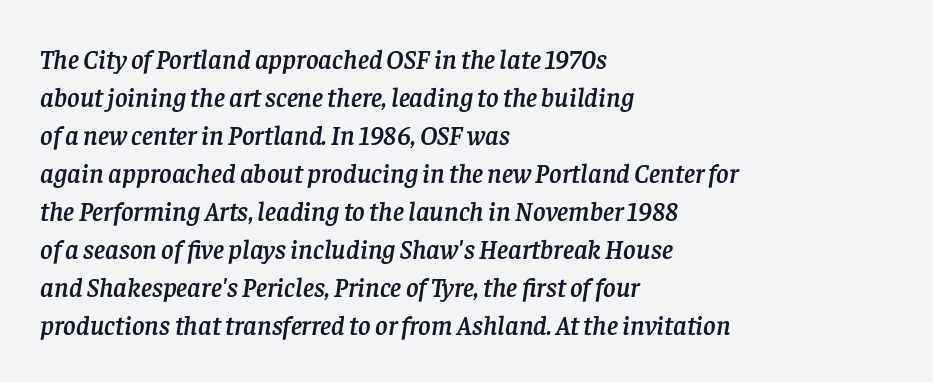
Q: Is the text italic (slanted)? A: Yes, it leans right by about 8 degrees.
Q: Is the text underlined? A: No.
Q: How is the paragraph aligned? A: Left-aligned.
Q: Is the spacing between letters normal or unusually wide? A: Normal.
Q: Is the spacing between lines tight, normal or loose? A: Normal.
